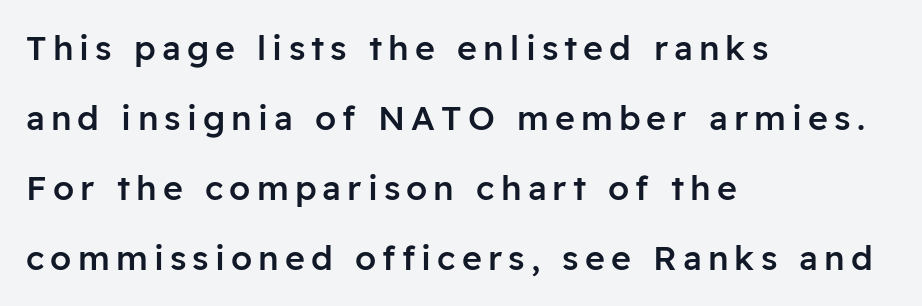
Q: Is the text bold? A: Semi-bold.
Q: Is the text italic (slanted)? A: No, it is upright.
Q: Is the typeface a serif or a sans-serif typeface? A: Sans-serif.
Q: Is the text underlined? A: No.
Q: How is the paragraph aligned? A: Left-aligned.
Q: Is the spacing between lines tight, normal or loose? A: Loose.
Q: Width (condensed, normal, or wide)? A: Normal.
Q: Stroke contrast? A: Low.
Q: x-height? A: Medium.
Q: Monospaced? A: No.
